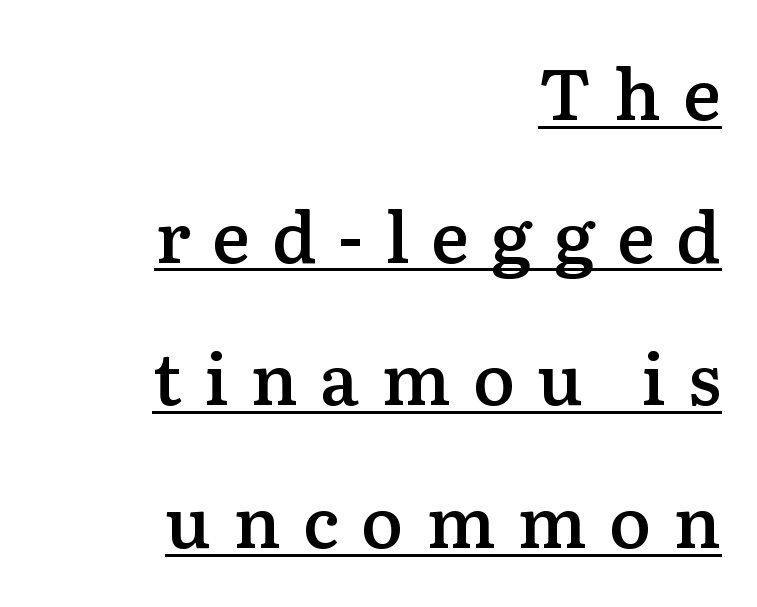
{"serif": "yes", "italic": "no", "bold": "semi", "weight": "semibold", "width": "normal", "stroke_contrast": "low", "x_height": "medium", "monospaced": "no", "underline": "yes", "align": "right", "line_spacing": "loose", "line_spacing_ratio": 2.01, "letter_spacing": "wide", "letter_spacing_em": 0.31, "glyph_px": 71}
